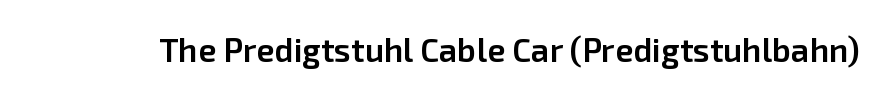
{"serif": "no", "italic": "no", "bold": "semi", "weight": "semibold", "width": "normal", "stroke_contrast": "low", "x_height": "medium", "monospaced": "no", "underline": "no", "letter_spacing": "normal", "letter_spacing_em": 0.0, "glyph_px": 33}
